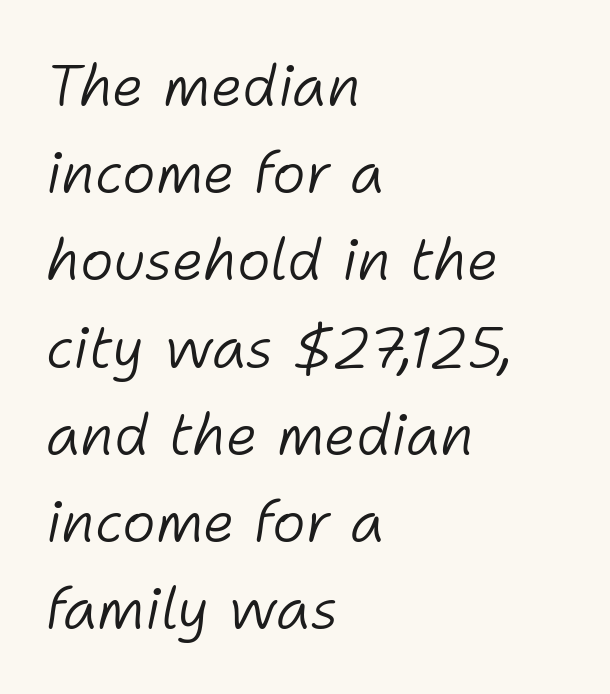
{"italic": "yes", "lean": "right", "slant_degrees": 11, "bold": "no", "weight": "light", "width": "normal", "stroke_contrast": "low", "x_height": "medium", "monospaced": "no", "underline": "no", "align": "left", "line_spacing": "normal", "line_spacing_ratio": 1.53, "letter_spacing": "normal", "letter_spacing_em": 0.0, "glyph_px": 57}
